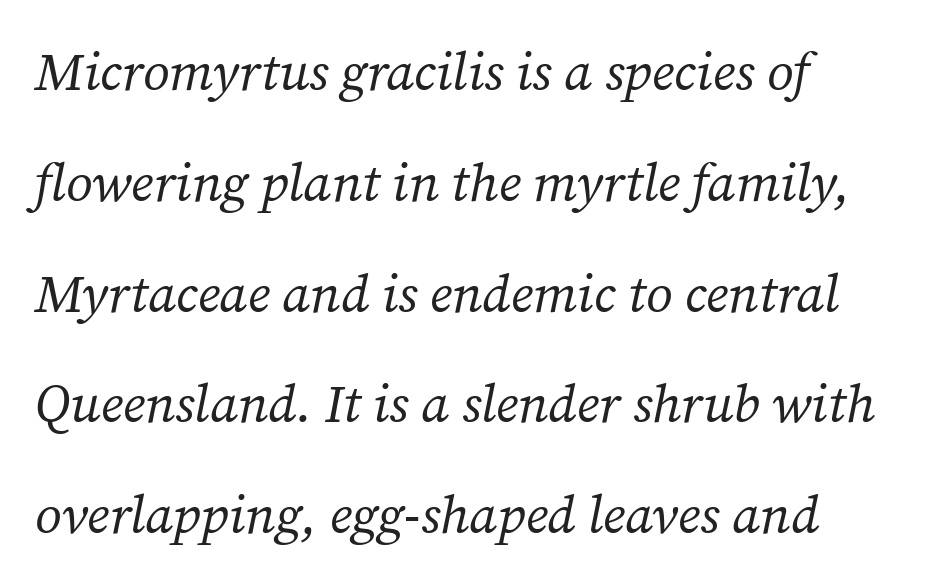
Looking at the ascenders, they clearly lean. You could not count columns in this text — the font is proportionally spaced. Yep, those are serifs on the letters. The letters sit at their default tracking, neither squeezed nor spread. Casual observation: everything's shoved over to the left. The strokes are not fattened; the text isn't bold.
